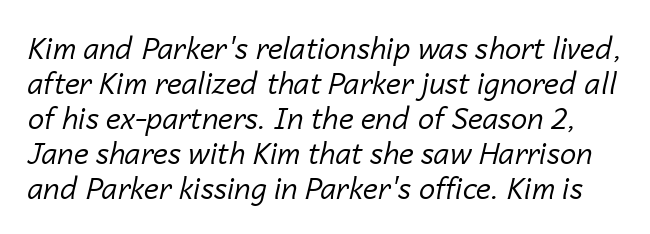
Q: Is the text bold? A: No.
Q: Is the text italic (slanted)? A: Yes, it leans right by about 14 degrees.
Q: Is the text underlined? A: No.
Q: Is the spacing between letters normal or unusually wide? A: Normal.
Q: Width (condensed, normal, or wide)? A: Normal.
Q: Stroke contrast? A: Low.
Q: x-height? A: Medium.
Q: Monospaced? A: No.
